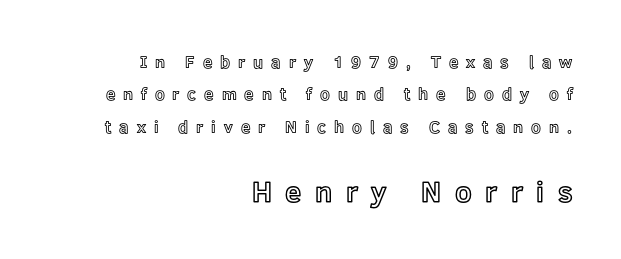
The image shows 29 px text type, upright; set right-aligned, loose line spacing (1.91x), unusually wide letter spacing (+0.47 em), not underlined; the second (bottom) block is 1.71x larger; a medium x-height.
